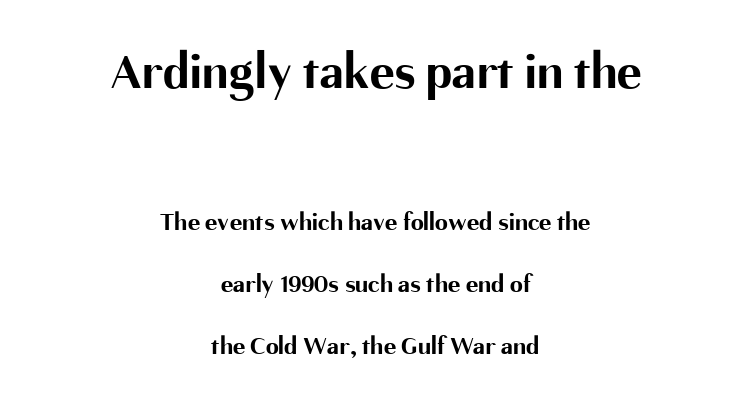
Is there much room between lines? Yes — plenty of vertical air separates them. The typesetter chose a symmetrical, centered arrangement here. The rendering uses a bold face; every stroke is thick and dark. The font family rendered here belongs to the sans-serif group. The rendering shrinks the type as you move from the upper chunk to the lower.
